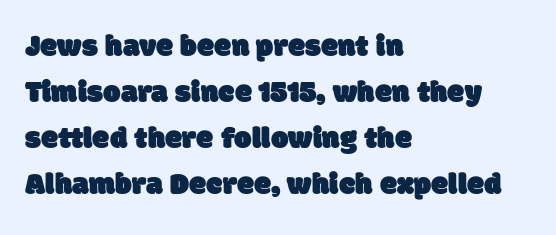
Q: Is the typeface a serif or a sans-serif typeface? A: Sans-serif.
Q: Is the text underlined? A: No.
Q: How is the paragraph aligned? A: Left-aligned.
Q: Is the spacing between letters normal or unusually wide? A: Normal.
Q: Is the spacing between lines tight, normal or loose? A: Normal.
Q: Width (condensed, normal, or wide)? A: Normal.
Q: Stroke contrast? A: Low.
Q: x-height? A: Large.
Q: Monospaced? A: No.
